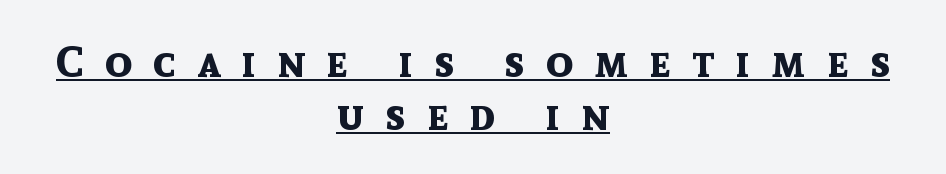
Q: Is the text bold? A: Yes.
Q: Is the text italic (slanted)? A: No, it is upright.
Q: Is the typeface a serif or a sans-serif typeface? A: Sans-serif.
Q: Is the text underlined? A: Yes.
Q: How is the paragraph aligned? A: Centered.
Q: Is the spacing between letters normal or unusually wide? A: Unusually wide.
Q: Width (condensed, normal, or wide)? A: Normal.
Q: x-height? A: Medium.
Q: Monospaced? A: No.
